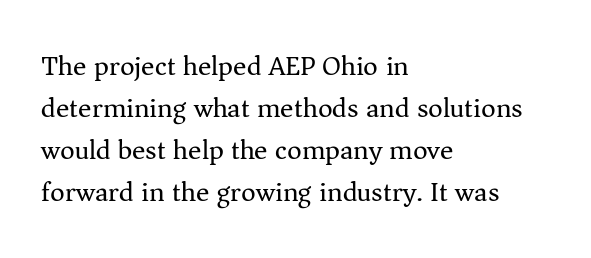
Is this a heavy cut? Hardly; it is regular or lighter. Descenders are the only things crossing below the line. Caption: multi-line text, flush left, ragged right. Each letter keeps its own natural width here, so spacing adapts to shape. Classification — serif.
